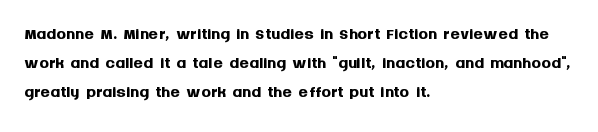
Bold? Absolutely — the strokes are thick and heavy. These lines are set flush left with a ragged right edge. Each row of text sits above clean, open space. There is no visible air inserted between adjacent glyphs. The type sits square on the baseline with zero lean.
